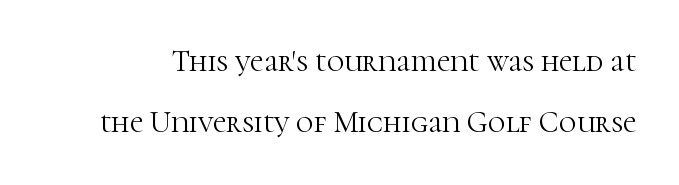
The image shows 30 px light serif type, upright; set loose line spacing (2.04x), normal letter spacing, not underlined; high stroke contrast and a medium x-height.
